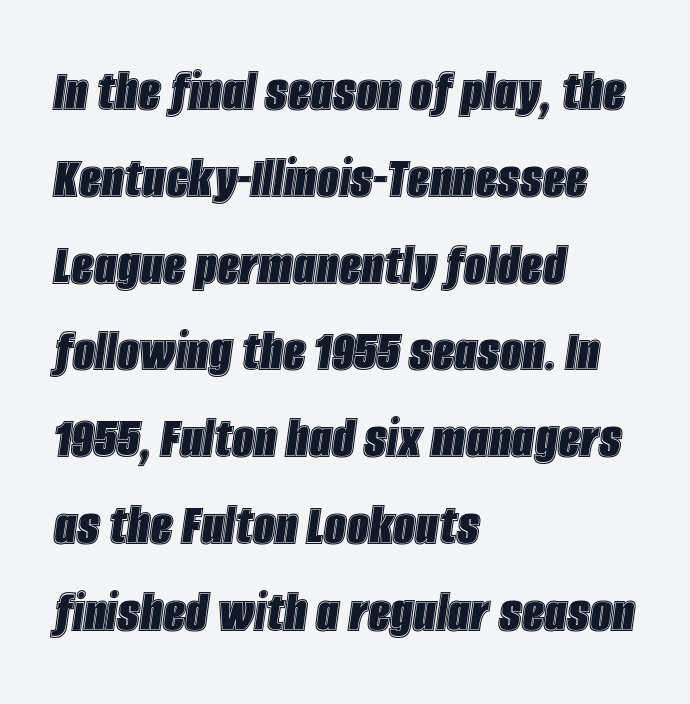
Q: Is the text italic (slanted)? A: Yes, it leans right by about 8 degrees.
Q: Is the text underlined? A: No.
Q: How is the paragraph aligned? A: Left-aligned.
Q: Is the spacing between letters normal or unusually wide? A: Normal.
Q: Is the spacing between lines tight, normal or loose? A: Normal.
Q: Width (condensed, normal, or wide)? A: Condensed.
Q: x-height? A: Large.
Q: Monospaced? A: No.
